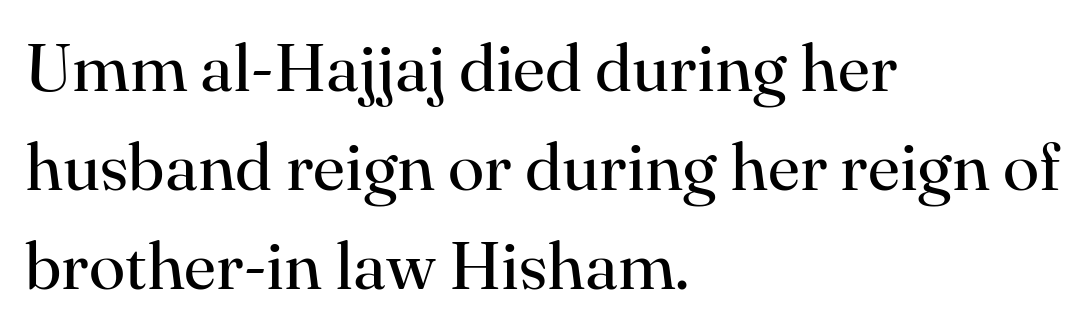
Q: Is the text bold? A: No.
Q: Is the text italic (slanted)? A: No, it is upright.
Q: Is the typeface a serif or a sans-serif typeface? A: Serif.
Q: Is the text underlined? A: No.
Q: How is the paragraph aligned? A: Left-aligned.
Q: Is the spacing between letters normal or unusually wide? A: Normal.
Q: Is the spacing between lines tight, normal or loose? A: Normal.
Q: Width (condensed, normal, or wide)? A: Normal.
Q: Stroke contrast? A: High.
Q: x-height? A: Small.
Q: Monospaced? A: No.
